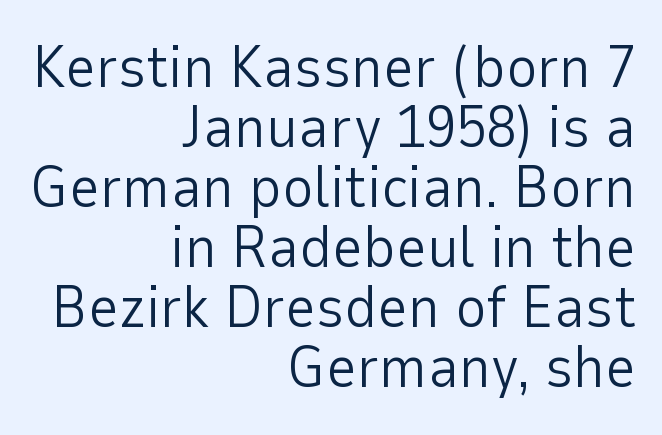
Q: Is the text bold? A: No.
Q: Is the text italic (slanted)? A: No, it is upright.
Q: Is the typeface a serif or a sans-serif typeface? A: Sans-serif.
Q: Is the text underlined? A: No.
Q: How is the paragraph aligned? A: Right-aligned.
Q: Is the spacing between letters normal or unusually wide? A: Normal.
Q: Is the spacing between lines tight, normal or loose? A: Tight.
Q: Width (condensed, normal, or wide)? A: Normal.
Q: Stroke contrast? A: Low.
Q: x-height? A: Medium.
Q: Monospaced? A: No.
